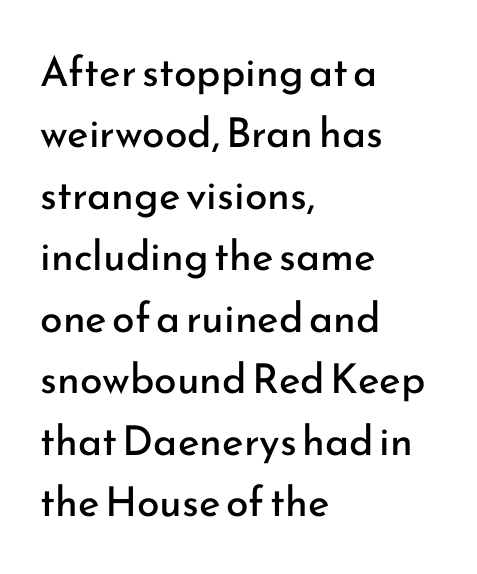
Q: Is the text bold? A: No.
Q: Is the text italic (slanted)? A: No, it is upright.
Q: Is the typeface a serif or a sans-serif typeface? A: Sans-serif.
Q: Is the text underlined? A: No.
Q: How is the paragraph aligned? A: Left-aligned.
Q: Is the spacing between letters normal or unusually wide? A: Normal.
Q: Is the spacing between lines tight, normal or loose? A: Normal.
Q: Width (condensed, normal, or wide)? A: Normal.
Q: Stroke contrast? A: Low.
Q: x-height? A: Small.
Q: Monospaced? A: No.
